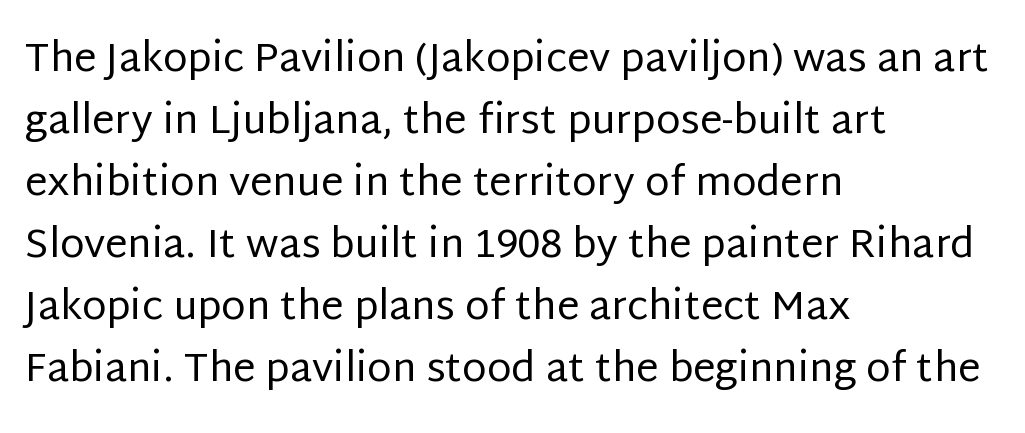
Q: Is the text bold? A: No.
Q: Is the text italic (slanted)? A: No, it is upright.
Q: Is the typeface a serif or a sans-serif typeface? A: Sans-serif.
Q: Is the text underlined? A: No.
Q: How is the paragraph aligned? A: Left-aligned.
Q: Is the spacing between letters normal or unusually wide? A: Normal.
Q: Is the spacing between lines tight, normal or loose? A: Normal.
Q: Width (condensed, normal, or wide)? A: Normal.
Q: Stroke contrast? A: Low.
Q: x-height? A: Large.
Q: Monospaced? A: No.
